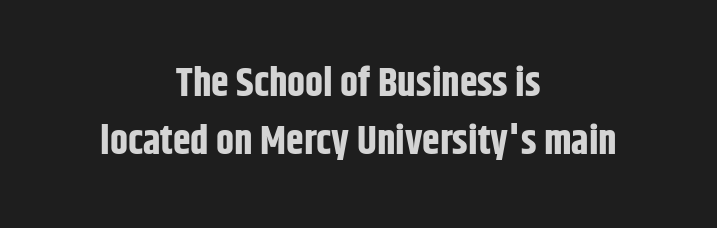
Style check: upright. Which margin do the lines hug? Neither — every line sits in the middle. Compared with an ordinary text face, these strokes are far heavier — a full bold. Has an underline been added? It has not. Here the glyphs are tracked normally, forming tight word shapes. The designer went with a sans here, leaving each stem footless.
